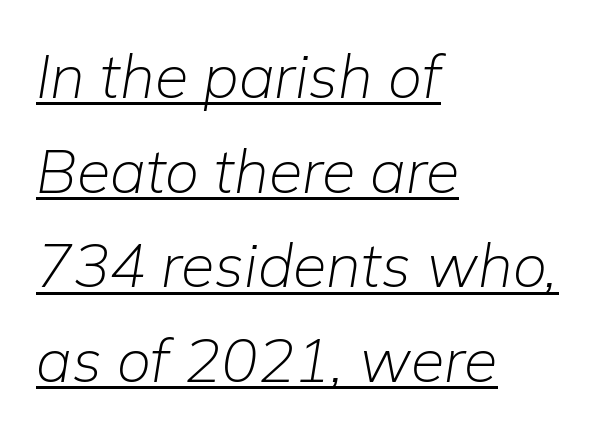
Q: Is the text bold? A: No.
Q: Is the text italic (slanted)? A: Yes, it leans right by about 9 degrees.
Q: Is the text underlined? A: Yes.
Q: How is the paragraph aligned? A: Left-aligned.
Q: Is the spacing between letters normal or unusually wide? A: Normal.
Q: Is the spacing between lines tight, normal or loose? A: Normal.
Q: Width (condensed, normal, or wide)? A: Normal.
Q: Stroke contrast? A: Low.
Q: x-height? A: Medium.
Q: Monospaced? A: No.
